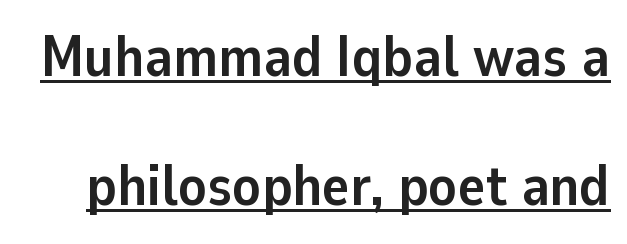
The image shows 58 px semibold sans-serif type, upright; set loose line spacing (2.23x), normal letter spacing, underlined; low stroke contrast and a medium x-height.
